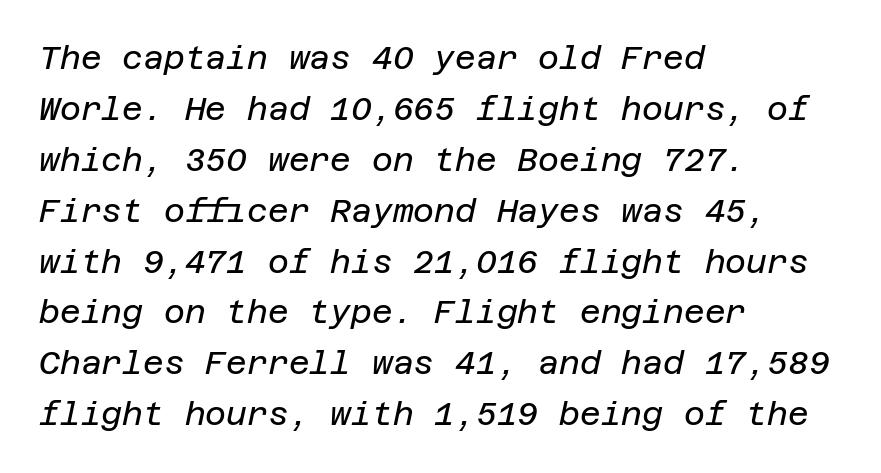
{"italic": "yes", "lean": "right", "slant_degrees": 12, "bold": "no", "weight": "regular", "width": "normal", "stroke_contrast": "low", "x_height": "large", "underline": "no", "align": "left", "line_spacing": "normal", "line_spacing_ratio": 1.59, "letter_spacing": "normal", "letter_spacing_em": 0.0, "glyph_px": 32}
